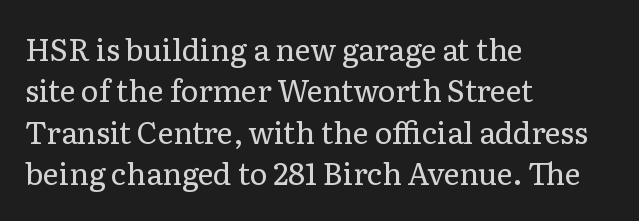
The image shows 30 px regular-weight serif type, upright; set left-aligned, normal line spacing (1.38x), normal letter spacing, not underlined; low stroke contrast and a medium x-height.
